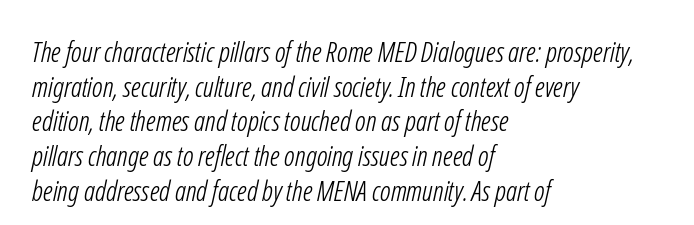
The image shows 28 px light, condensed sans-serif type; set left-aligned, line spacing 1.24x, normal letter spacing, not underlined; low stroke contrast and a medium x-height.
